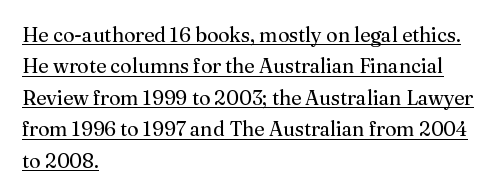
{"italic": "no", "bold": "no", "underline": "yes", "align": "left", "line_spacing": "normal", "line_spacing_ratio": 1.57, "letter_spacing": "normal", "letter_spacing_em": 0.0, "glyph_px": 20}
